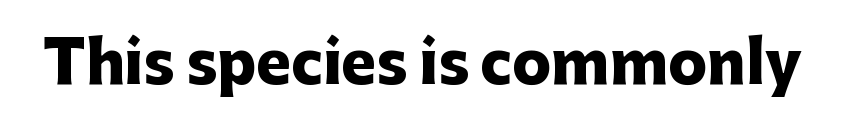
{"serif": "no", "italic": "no", "bold": "yes", "weight": "heavy", "width": "normal", "stroke_contrast": "low", "x_height": "medium", "monospaced": "no", "underline": "no", "letter_spacing": "normal", "letter_spacing_em": 0.0, "glyph_px": 58}
